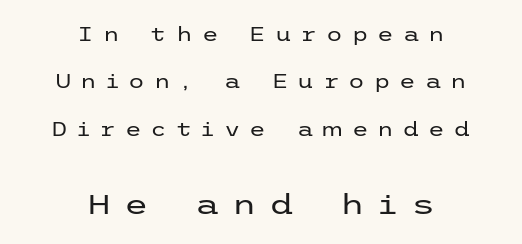
Look at the glyph heights: the lower group is clearly the bigger setting. Baseline-to-baseline distance is far greater than the letter height. Examine the stroke ends and you'll find no serifs. Each stroke keeps to a modest, everyday thickness or less.
